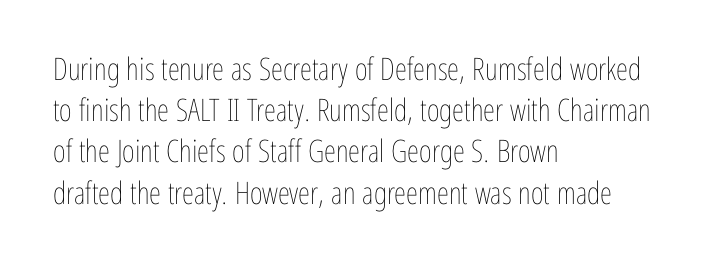
Q: Is the text bold? A: No.
Q: Is the text italic (slanted)? A: No, it is upright.
Q: Is the text underlined? A: No.
Q: How is the paragraph aligned? A: Left-aligned.
Q: Is the spacing between letters normal or unusually wide? A: Normal.
Q: Is the spacing between lines tight, normal or loose? A: Normal.
Q: Width (condensed, normal, or wide)? A: Condensed.
Q: Stroke contrast? A: Low.
Q: x-height? A: Medium.
Q: Monospaced? A: No.
